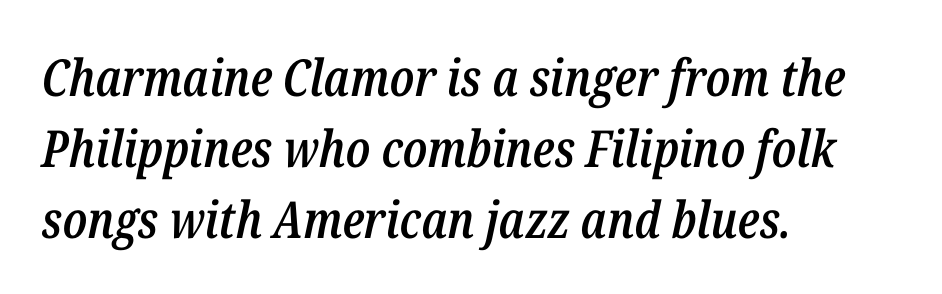
Q: Is the text bold? A: Semi-bold.
Q: Is the text italic (slanted)? A: Yes, it leans right by about 12 degrees.
Q: Is the text underlined? A: No.
Q: How is the paragraph aligned? A: Left-aligned.
Q: Is the spacing between letters normal or unusually wide? A: Normal.
Q: Is the spacing between lines tight, normal or loose? A: Normal.
Q: Width (condensed, normal, or wide)? A: Condensed.
Q: Stroke contrast? A: Low.
Q: x-height? A: Medium.
Q: Monospaced? A: No.
